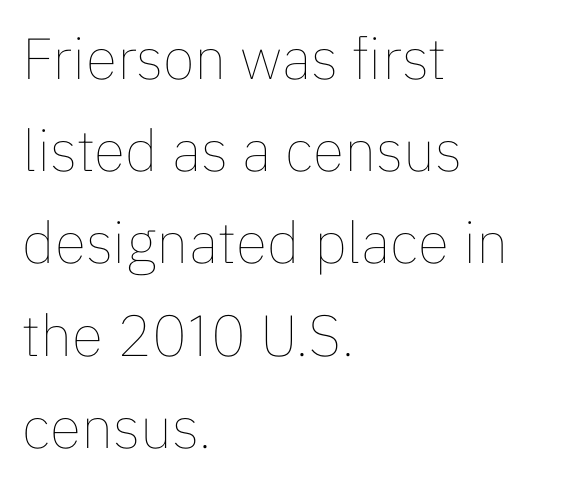
Q: Is the text bold? A: No.
Q: Is the text italic (slanted)? A: No, it is upright.
Q: Is the text underlined? A: No.
Q: How is the paragraph aligned? A: Left-aligned.
Q: Is the spacing between letters normal or unusually wide? A: Normal.
Q: Is the spacing between lines tight, normal or loose? A: Normal.
Q: Width (condensed, normal, or wide)? A: Normal.
Q: Stroke contrast? A: Low.
Q: x-height? A: Medium.
Q: Monospaced? A: No.
